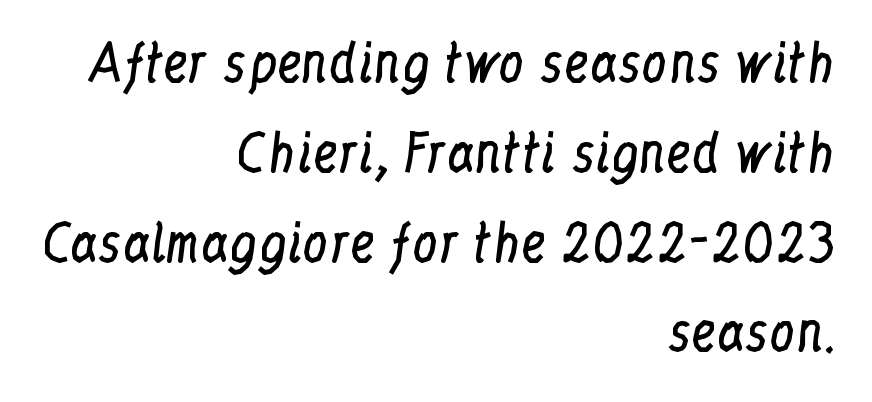
{"serif": "yes", "bold": "no", "weight": "regular", "width": "condensed", "stroke_contrast": "low", "x_height": "medium", "monospaced": "no", "underline": "no", "align": "right", "line_spacing_ratio": 1.76, "letter_spacing": "normal", "letter_spacing_em": 0.0, "glyph_px": 51}
